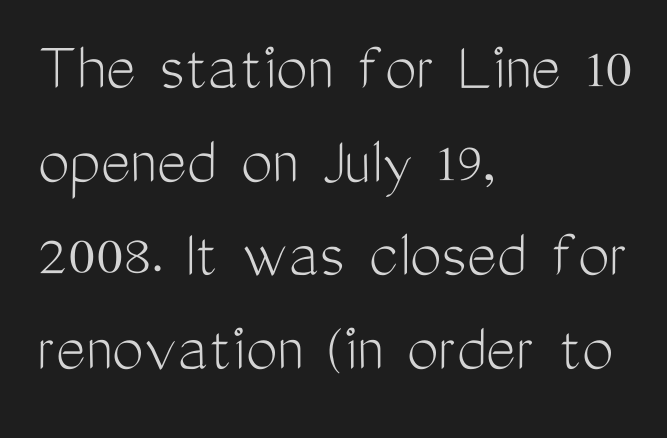
Spacing verdict: proportional, widths tailored to each character. Nothing heavy about these letters — not bold at all. This rendering uses left alignment, leaving the right contour irregular. Whoever set this chose a conventional vertical rhythm. I'd call this a sans setting — the letters go barefoot. The font's upright variant was chosen for this text.
